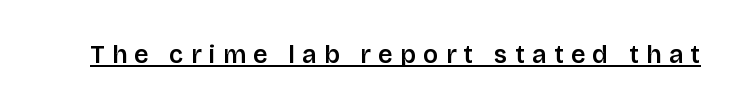
Q: Is the text italic (slanted)? A: No, it is upright.
Q: Is the text underlined? A: Yes.
Q: Is the spacing between letters normal or unusually wide? A: Unusually wide.
